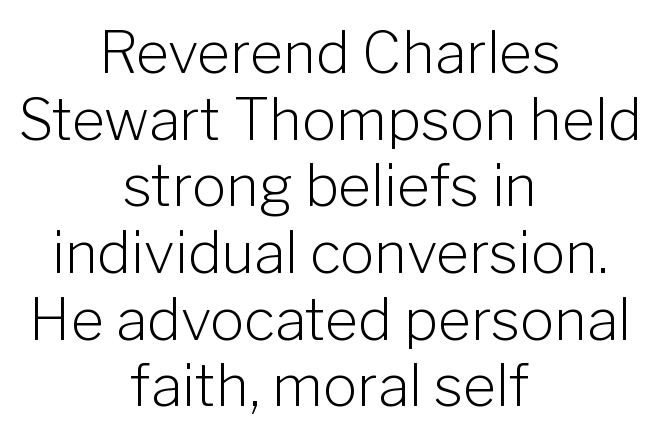
Proportional: the letters do not fall into vertical columns. Tall strokes in this sample are plumb rather than angled. Heft: none added — not bold. Each line is balanced around a shared central axis. Spacing between characters is what you'd get straight out of the box. The gap between lines stays unmarked.
